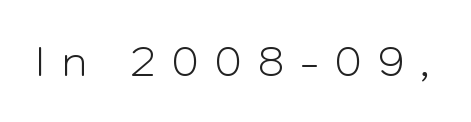
Q: Is the text bold? A: No.
Q: Is the text italic (slanted)? A: No, it is upright.
Q: Is the typeface a serif or a sans-serif typeface? A: Sans-serif.
Q: Is the text underlined? A: No.
Q: Is the spacing between letters normal or unusually wide? A: Unusually wide.
Q: Width (condensed, normal, or wide)? A: Normal.
Q: Stroke contrast? A: Low.
Q: x-height? A: Medium.
Q: Monospaced? A: No.
